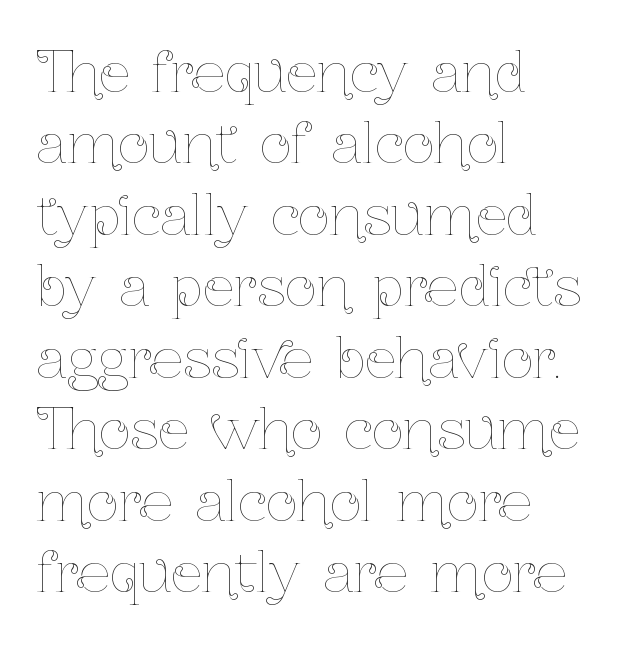
{"italic": "no", "bold": "no", "weight": "thin", "width": "condensed", "stroke_contrast": "low", "x_height": "medium", "monospaced": "no", "underline": "no", "align": "left", "line_spacing": "normal", "line_spacing_ratio": 1.3, "letter_spacing": "normal", "letter_spacing_em": 0.0, "glyph_px": 55}
